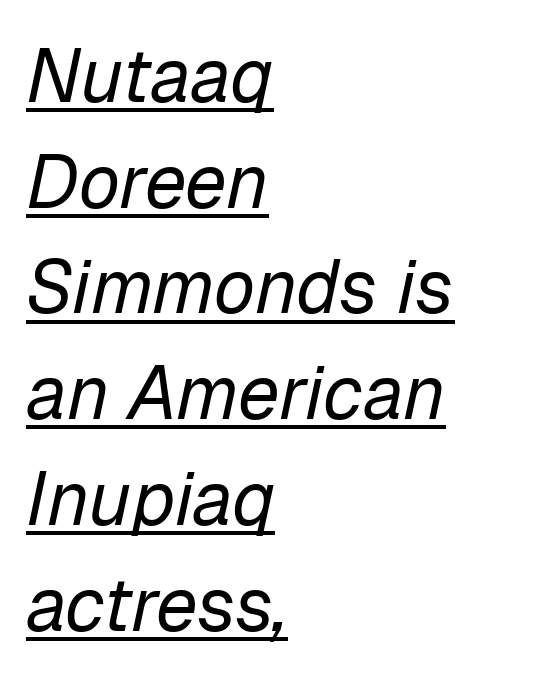
The image shows 75 px regular-weight type, italic (leaning right); set left-aligned, normal line spacing (1.41x), normal letter spacing, underlined; low stroke contrast and a medium x-height.
